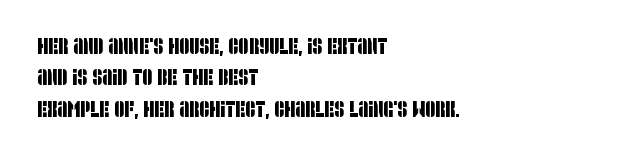
The image shows 22 px text type; set left-aligned, normal line spacing (1.43x), normal letter spacing, not underlined.
